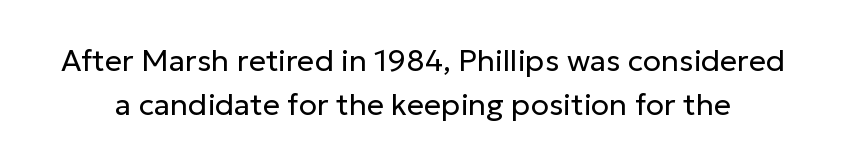
The image shows 30 px regular-weight sans-serif type, upright; set normal line spacing (1.46x), normal letter spacing, not underlined; low stroke contrast and a medium x-height.
